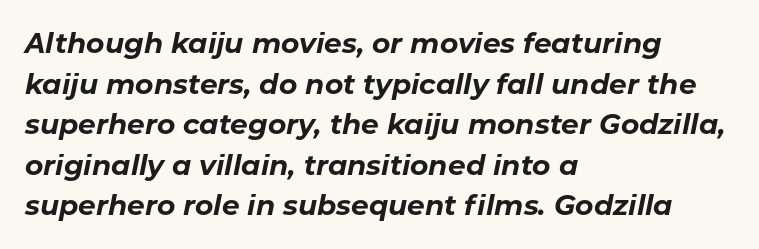
The image shows 28 px bold type, italic (leaning right); set left-aligned, normal line spacing (1.45x), normal letter spacing, not underlined; low stroke contrast and a medium x-height.
